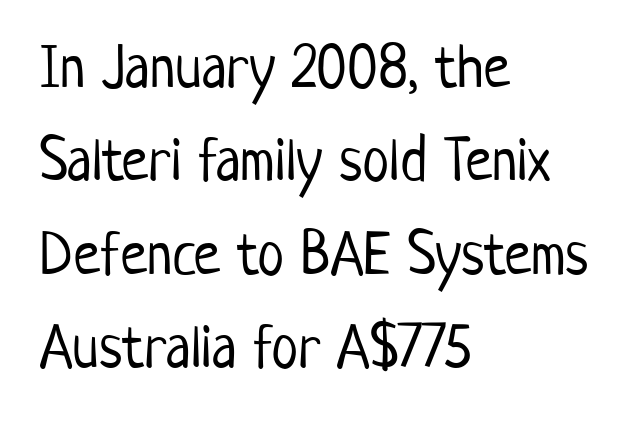
The font is comparable to plain body text, perhaps lighter. In terms of letterform style, serifs are entirely absent. No extra tracking has been applied to these lines. Here the designer chose a conventional face with non-uniform glyph widths. Is there any slant? The stems are plumb. The rendering anchors every line to the left-hand side.
